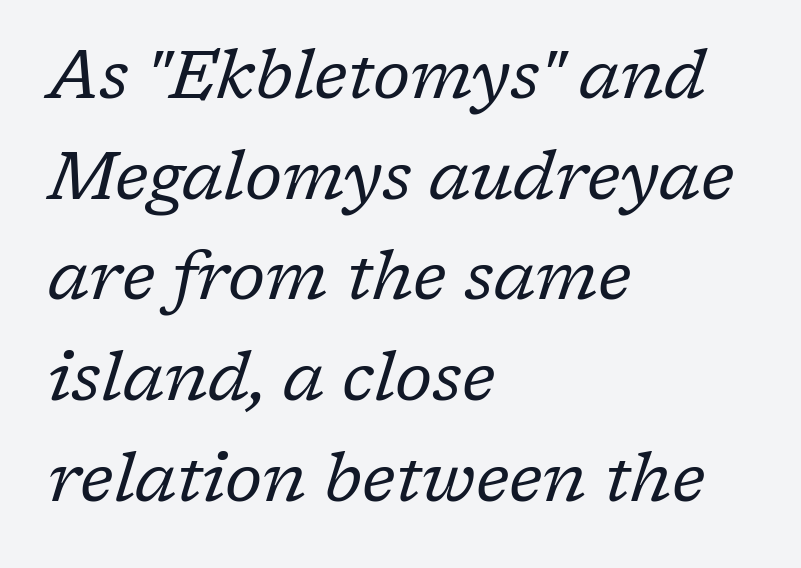
{"serif": "yes", "italic": "yes", "lean": "right", "slant_degrees": 17, "bold": "no", "weight": "regular", "width": "normal", "stroke_contrast": "low", "x_height": "medium", "monospaced": "no", "underline": "no", "align": "left", "line_spacing": "normal", "line_spacing_ratio": 1.48, "letter_spacing": "normal", "letter_spacing_em": 0.0, "glyph_px": 68}
